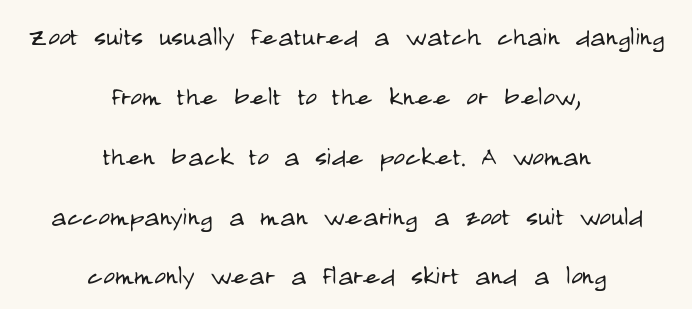
The image shows 32 px light, condensed sans-serif type, upright; set centered, line spacing 1.87x, normal letter spacing, not underlined; low stroke contrast and a large x-height.
